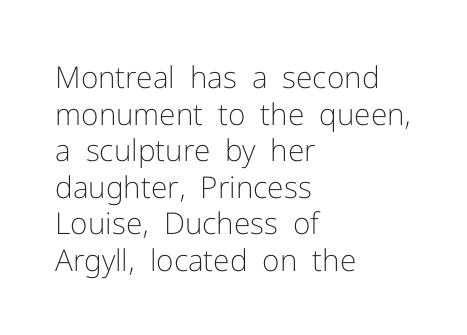
{"serif": "no", "italic": "no", "bold": "no", "weight": "light", "width": "normal", "stroke_contrast": "low", "x_height": "medium", "monospaced": "no", "underline": "no", "align": "left", "line_spacing_ratio": 1.22, "letter_spacing": "normal", "letter_spacing_em": 0.0, "glyph_px": 30}
